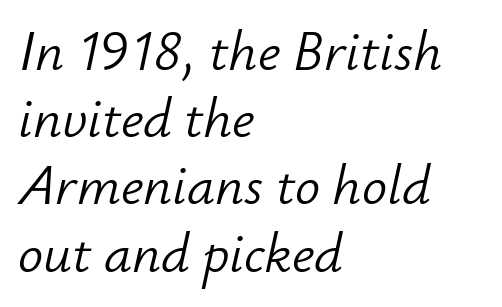
{"italic": "yes", "lean": "right", "slant_degrees": 12, "bold": "no", "weight": "light", "width": "normal", "stroke_contrast": "low", "x_height": "small", "monospaced": "no", "underline": "no", "align": "left", "line_spacing_ratio": 1.2, "letter_spacing": "normal", "letter_spacing_em": 0.0, "glyph_px": 56}
